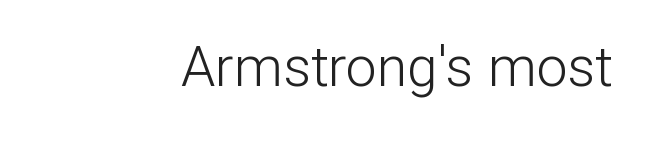
{"serif": "no", "italic": "no", "bold": "no", "weight": "light", "width": "normal", "stroke_contrast": "low", "x_height": "medium", "monospaced": "no", "underline": "no", "align": "right", "letter_spacing": "normal", "letter_spacing_em": 0.0, "glyph_px": 55}
